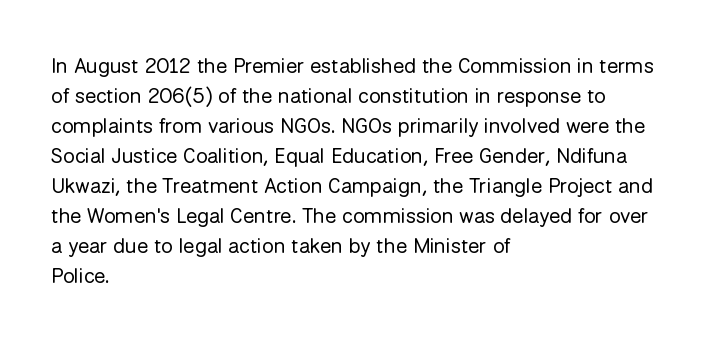
Q: Is the text bold? A: No.
Q: Is the text italic (slanted)? A: No, it is upright.
Q: Is the text underlined? A: No.
Q: How is the paragraph aligned? A: Left-aligned.
Q: Is the spacing between letters normal or unusually wide? A: Normal.
Q: Is the spacing between lines tight, normal or loose? A: Normal.
